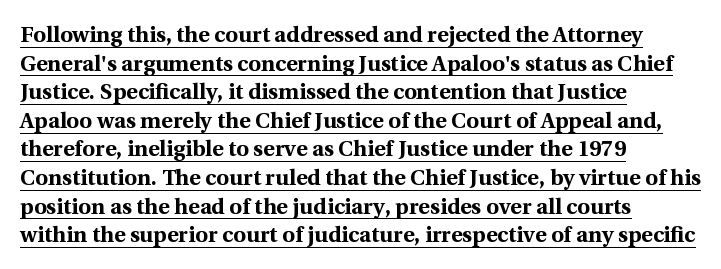
Q: Is the text bold? A: Yes.
Q: Is the text italic (slanted)? A: No, it is upright.
Q: Is the text underlined? A: Yes.
Q: How is the paragraph aligned? A: Left-aligned.
Q: Is the spacing between letters normal or unusually wide? A: Normal.
Q: Is the spacing between lines tight, normal or loose? A: Normal.
